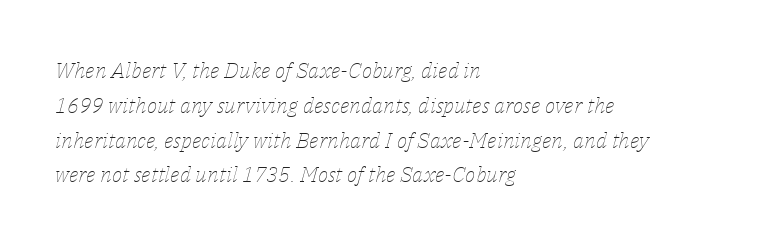
The image shows 22 px text type, italic (leaning right); set left-aligned, normal line spacing (1.58x), normal letter spacing, not underlined.
